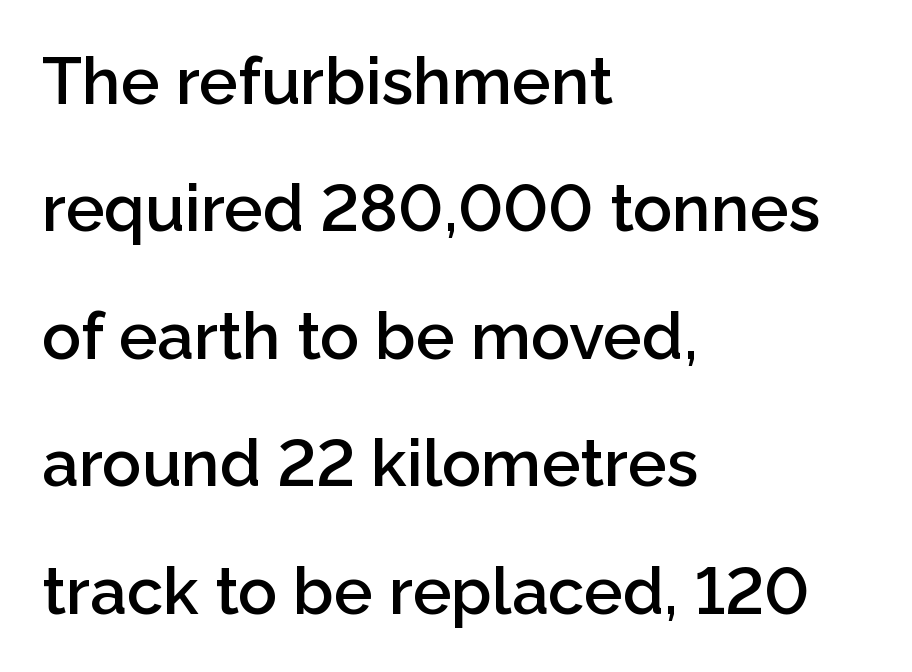
The rendering uses natural spacing where letterforms have individual widths. What weight is shown? A semibold, between regular and bold. Does the type have serifs? No, each stem ends abruptly. Every character sits straight up, as roman type does.
